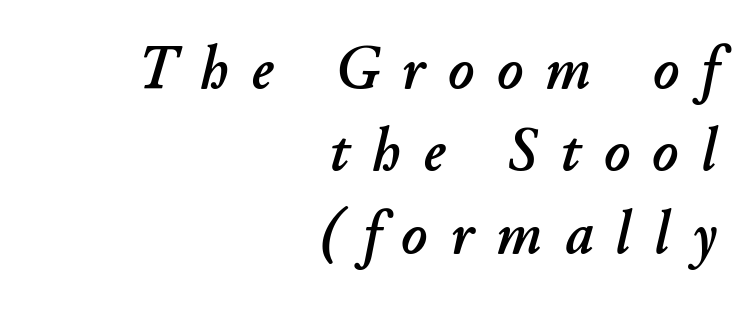
Q: Is the text italic (slanted)? A: Yes, it leans right by about 11 degrees.
Q: Is the text underlined? A: No.
Q: How is the paragraph aligned? A: Right-aligned.
Q: Is the spacing between letters normal or unusually wide? A: Unusually wide.
Q: Is the spacing between lines tight, normal or loose? A: Normal.
Q: Width (condensed, normal, or wide)? A: Normal.
Q: Stroke contrast? A: Low.
Q: x-height? A: Small.
Q: Monospaced? A: No.
